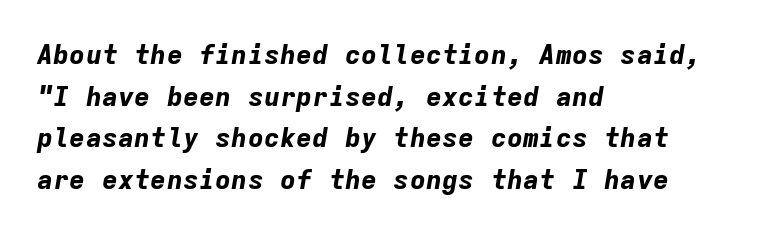
The image shows 27 px bold type, italic (leaning right); set left-aligned, normal line spacing (1.54x), normal letter spacing, not underlined.
